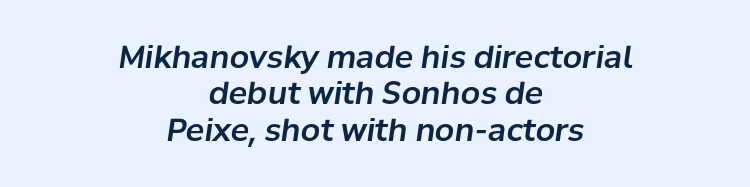
The zone under the glyphs is completely vacant. Here the glyphs are tracked normally, forming tight word shapes. If you folded the block vertically in half, each line would mirror itself in length. The rendering uses natural spacing where letterforms have individual widths.
